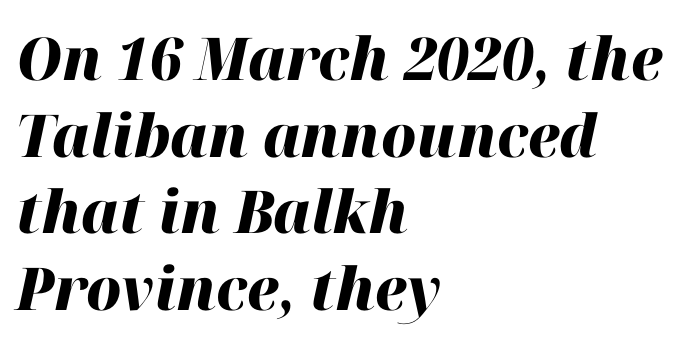
Q: Is the text bold? A: Yes.
Q: Is the text italic (slanted)? A: Yes, it leans right by about 12 degrees.
Q: Is the text underlined? A: No.
Q: How is the paragraph aligned? A: Left-aligned.
Q: Is the spacing between letters normal or unusually wide? A: Normal.
Q: Is the spacing between lines tight, normal or loose? A: Normal.
Q: Width (condensed, normal, or wide)? A: Normal.
Q: Stroke contrast? A: High.
Q: x-height? A: Medium.
Q: Monospaced? A: No.
